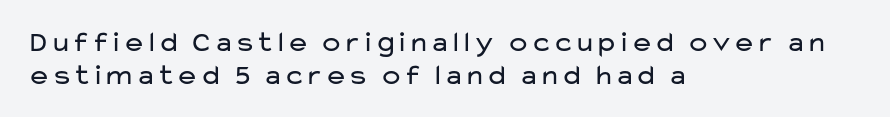
The image shows 29 px regular-weight, wide sans-serif type, upright; set left-aligned, tight line spacing (1.13x), normal letter spacing, not underlined; low stroke contrast and a medium x-height.
